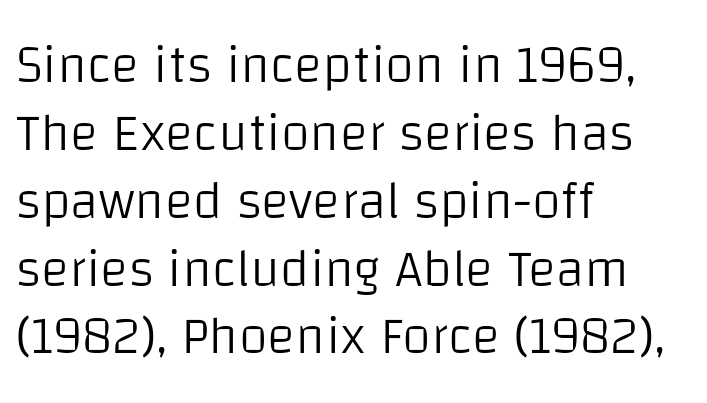
{"serif": "no", "italic": "no", "bold": "no", "weight": "light", "width": "normal", "stroke_contrast": "low", "x_height": "large", "monospaced": "no", "underline": "no", "align": "left", "line_spacing": "normal", "line_spacing_ratio": 1.28, "letter_spacing": "normal", "letter_spacing_em": 0.0, "glyph_px": 53}
